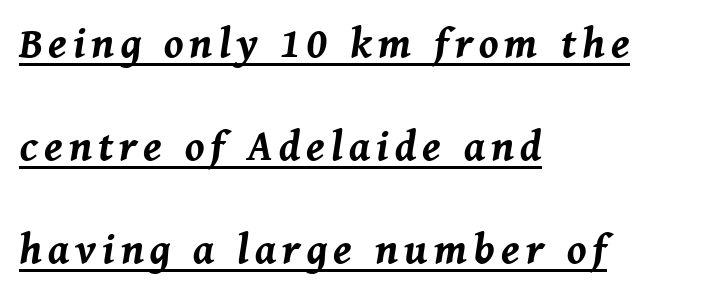
Loosely led — the rows are spread out. Notice how the stems are inclined rather than vertical — that's the hallmark of italics. Character widths vary here, with narrow letters taking less room than wide ones. The typesetting leans heavy: a genuine bold. This rendering features underlined lettering.
